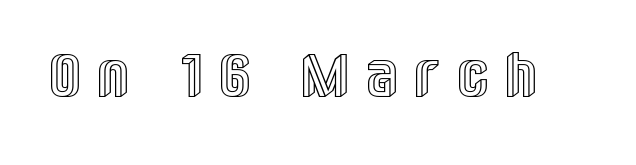
Each letter keeps its own natural width here, so spacing adapts to shape. Look at the tracking — it's clearly loosened, letters drifting apart. Quick note: not italic, upright. Any mark beneath the type? The region is blank.
